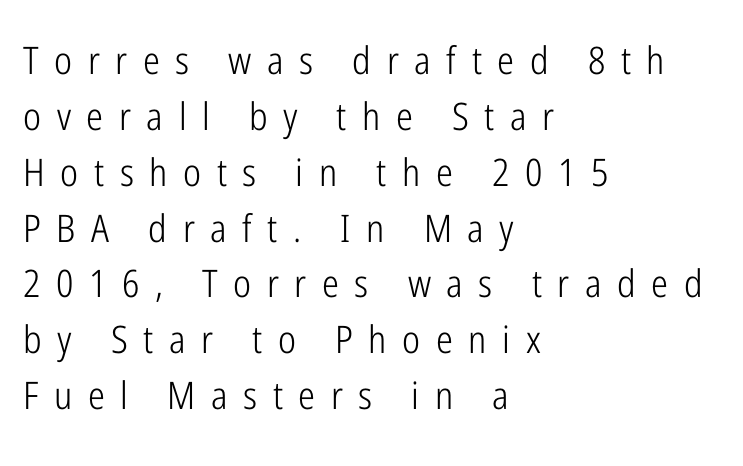
{"serif": "no", "italic": "no", "bold": "no", "weight": "light", "width": "condensed", "stroke_contrast": "low", "x_height": "medium", "monospaced": "no", "underline": "no", "align": "left", "line_spacing": "normal", "line_spacing_ratio": 1.47, "letter_spacing": "wide", "letter_spacing_em": 0.41, "glyph_px": 38}
